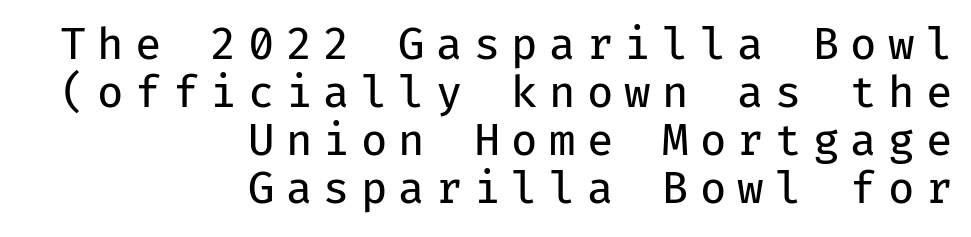
Q: Is the text bold? A: No.
Q: Is the text italic (slanted)? A: No, it is upright.
Q: Is the typeface a serif or a sans-serif typeface? A: Sans-serif.
Q: Is the text underlined? A: No.
Q: How is the paragraph aligned? A: Right-aligned.
Q: Is the spacing between letters normal or unusually wide? A: Unusually wide.
Q: Is the spacing between lines tight, normal or loose? A: Tight.
Q: Width (condensed, normal, or wide)? A: Normal.
Q: Stroke contrast? A: Low.
Q: x-height? A: Medium.
Q: Monospaced? A: Yes.
